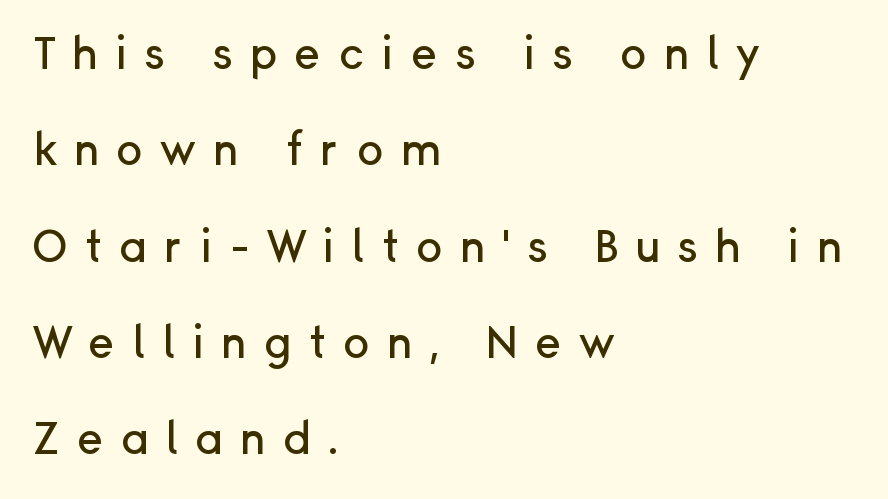
{"serif": "no", "italic": "no", "width": "normal", "stroke_contrast": "low", "x_height": "medium", "monospaced": "no", "underline": "no", "align": "left", "line_spacing": "loose", "line_spacing_ratio": 2.19, "letter_spacing": "wide", "letter_spacing_em": 0.39, "glyph_px": 44}
